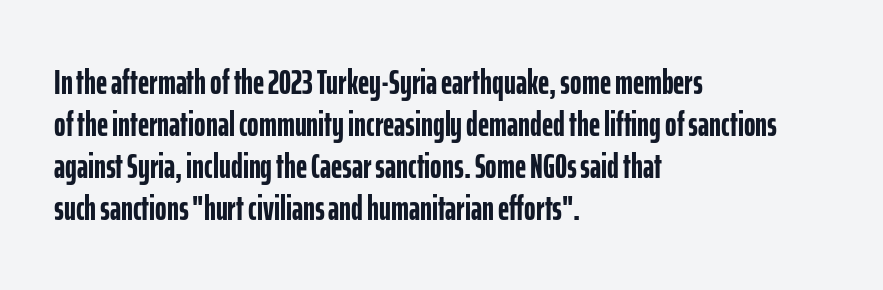
Q: Is the text bold? A: Yes.
Q: Is the text italic (slanted)? A: No, it is upright.
Q: Is the typeface a serif or a sans-serif typeface? A: Sans-serif.
Q: Is the text underlined? A: No.
Q: How is the paragraph aligned? A: Left-aligned.
Q: Is the spacing between letters normal or unusually wide? A: Normal.
Q: Width (condensed, normal, or wide)? A: Condensed.
Q: Stroke contrast? A: Low.
Q: x-height? A: Medium.
Q: Monospaced? A: No.
